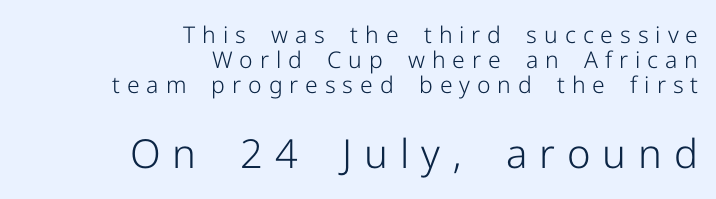
The image shows 40 px light sans-serif type, upright; set right-aligned, tight line spacing (1.09x), unusually wide letter spacing (+0.3 em), not underlined; the second (bottom) block is 1.74x larger; low stroke contrast and a medium x-height.
